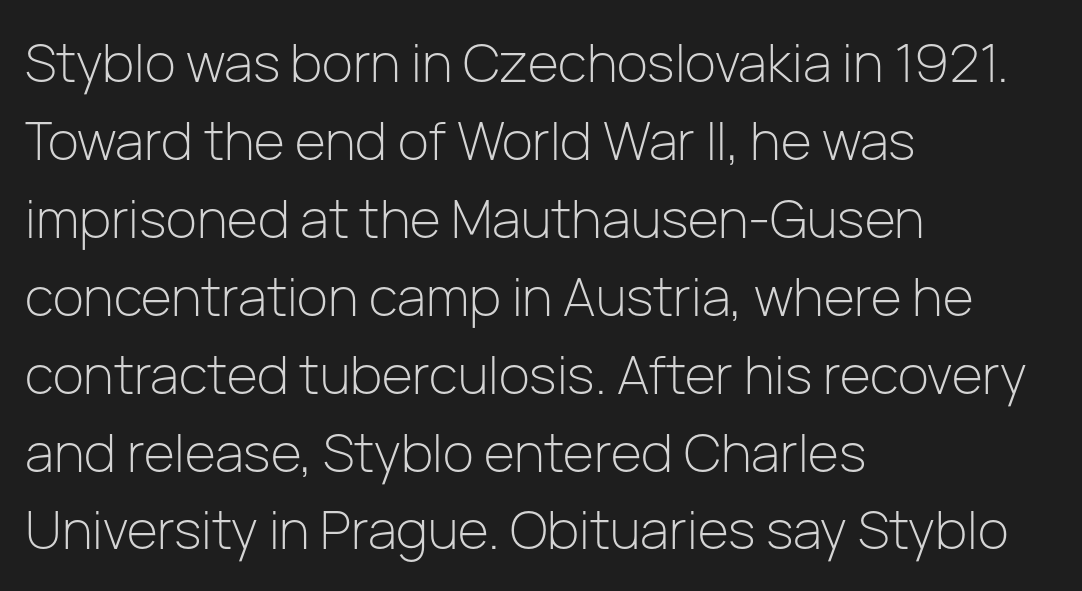
Q: Is the text bold? A: No.
Q: Is the text italic (slanted)? A: No, it is upright.
Q: Is the typeface a serif or a sans-serif typeface? A: Sans-serif.
Q: Is the text underlined? A: No.
Q: How is the paragraph aligned? A: Left-aligned.
Q: Is the spacing between letters normal or unusually wide? A: Normal.
Q: Is the spacing between lines tight, normal or loose? A: Normal.
Q: Width (condensed, normal, or wide)? A: Normal.
Q: Stroke contrast? A: Low.
Q: x-height? A: Medium.
Q: Monospaced? A: No.
